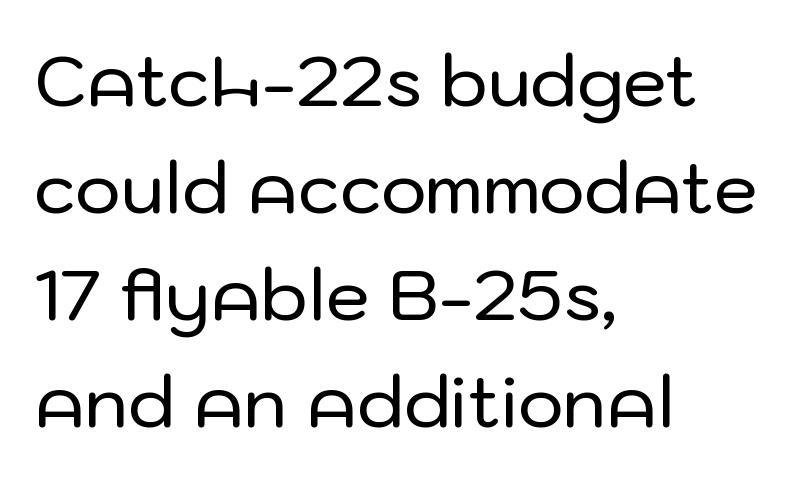
Horizontally, the lines are justified to the leading edge only. Clear beneath every line of the passage. Italic? Not at all — the glyphs are vertical. What's the leading like? Ordinary, nothing unusual. Characters follow at the spacing the type designer built in. The typeface chosen for these lines omits serifs.
